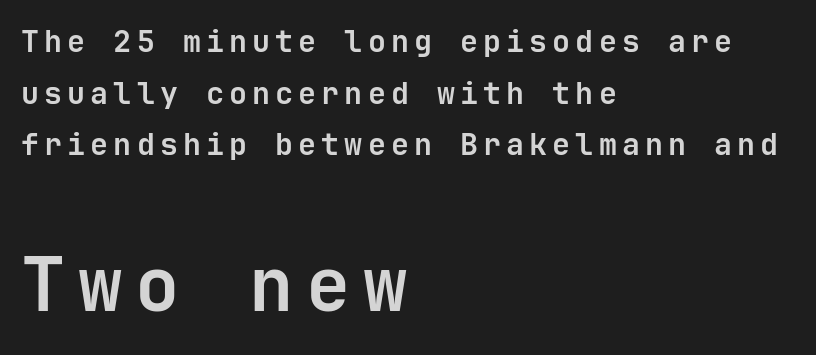
Casual observation: everything's shoved over to the left. Quick note: not italic, upright. Anything drawn beneath the words? Only blank space. Does the bottom block carry the larger type? Yes, it does. Every character here occupies the same horizontal width, giving the sample a typewriter-like rhythm. Unlike a traditional serif, this face leaves its strokes unadorned.
